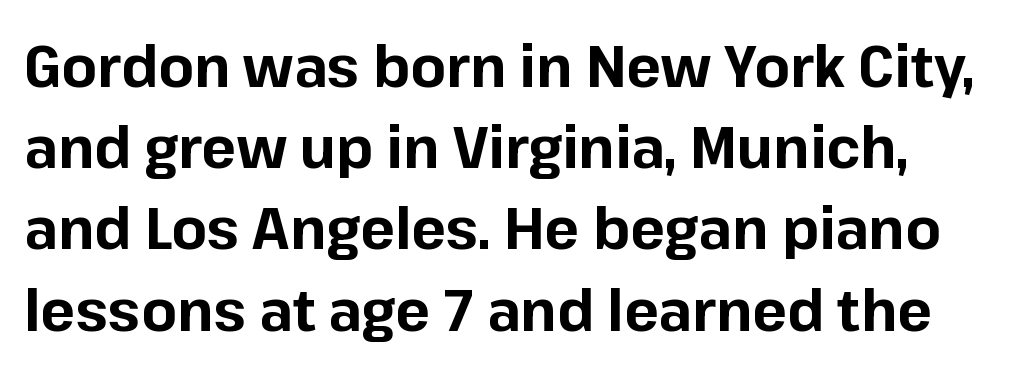
Q: Is the text bold? A: Yes.
Q: Is the text italic (slanted)? A: No, it is upright.
Q: Is the typeface a serif or a sans-serif typeface? A: Sans-serif.
Q: Is the text underlined? A: No.
Q: Is the spacing between letters normal or unusually wide? A: Normal.
Q: Is the spacing between lines tight, normal or loose? A: Normal.
Q: Width (condensed, normal, or wide)? A: Normal.
Q: Stroke contrast? A: Low.
Q: x-height? A: Medium.
Q: Monospaced? A: No.
